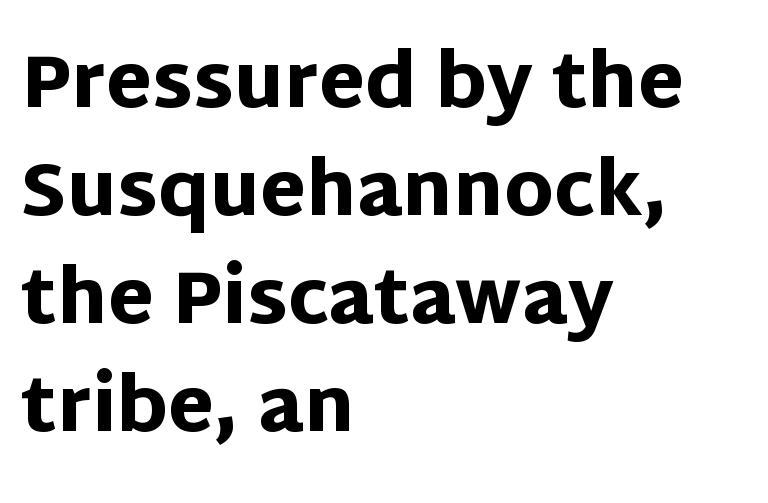
Q: Is the text bold? A: Yes.
Q: Is the text italic (slanted)? A: No, it is upright.
Q: Is the typeface a serif or a sans-serif typeface? A: Sans-serif.
Q: Is the text underlined? A: No.
Q: How is the paragraph aligned? A: Left-aligned.
Q: Is the spacing between letters normal or unusually wide? A: Normal.
Q: Is the spacing between lines tight, normal or loose? A: Normal.
Q: Width (condensed, normal, or wide)? A: Normal.
Q: Stroke contrast? A: Low.
Q: x-height? A: Large.
Q: Monospaced? A: No.
